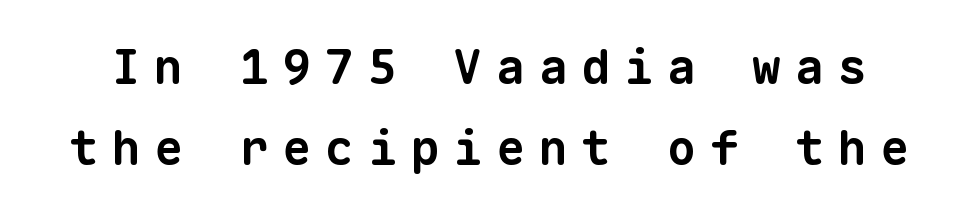
{"serif": "no", "bold": "yes", "weight": "bold", "width": "normal", "stroke_contrast": "low", "x_height": "medium", "monospaced": "yes", "underline": "no", "line_spacing": "normal", "line_spacing_ratio": 1.68, "letter_spacing": "wide", "letter_spacing_em": 0.29, "glyph_px": 48}
